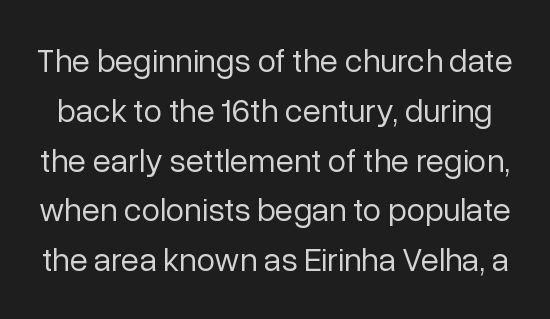
Is the letter spacing exaggerated? No — it looks like the ordinary default. Character widths vary here, with narrow letters taking less room than wide ones. Decoration check: the copy has no underline. Are there feet on the stems? There aren't — it's a sans. The rows are spaced the way most documents space them.
